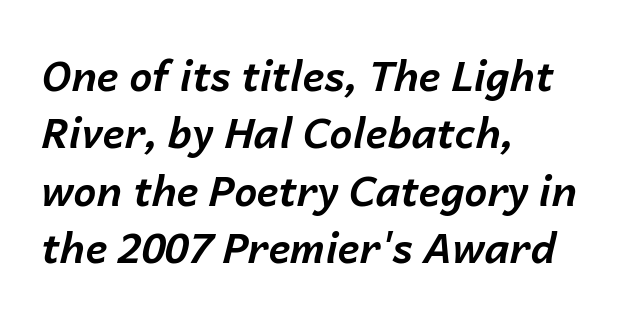
The image shows 41 px bold type, italic (leaning right); set left-aligned, normal line spacing (1.4x), normal letter spacing, not underlined; low stroke contrast and a medium x-height.
